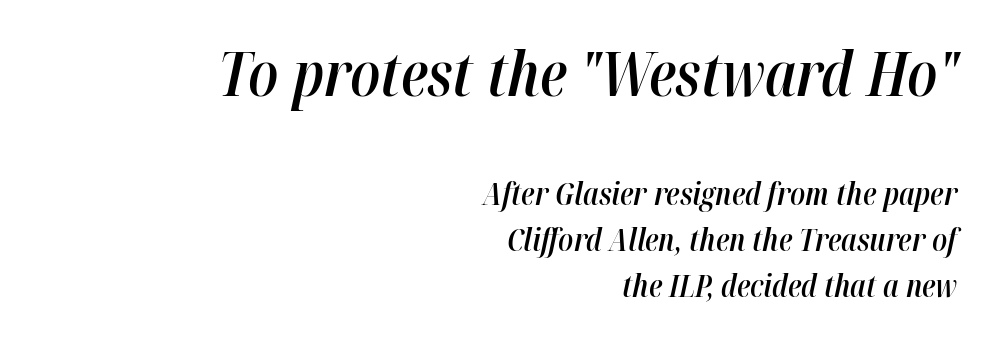
The image shows 62 px semibold, condensed type, italic (leaning right); set right-aligned, normal line spacing (1.49x), normal letter spacing, not underlined; the first (top) block is 2.0x larger; high stroke contrast and a medium x-height.
